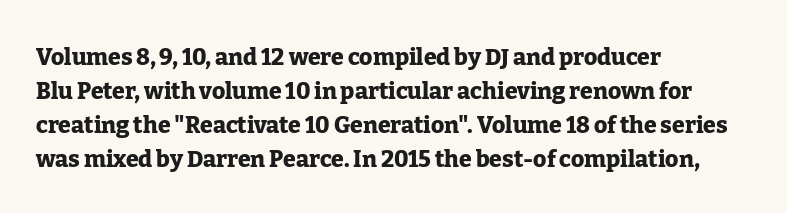
The strip under each line holds only bare page. How are the letters spaced? Ordinarily, with no added tracking. Line spacing here is normal. This rendering uses left alignment, leaving the right contour irregular. When letters stand straight like this, we call the style roman or upright. The rendering uses a bold face; every stroke is thick and dark.
